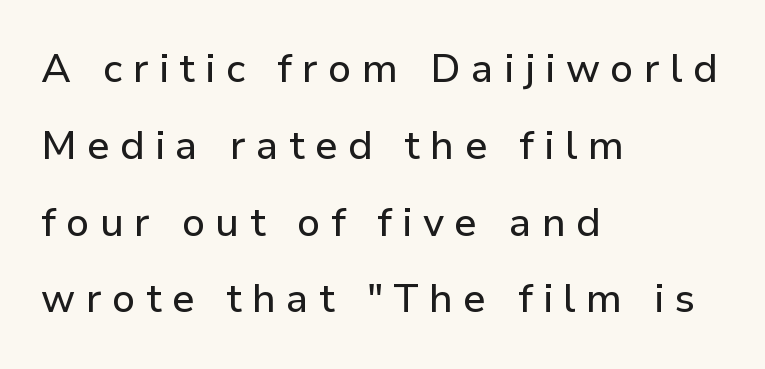
Proportional: the letters do not fall into vertical columns. Style check: upright. Summary of vertical rhythm: relaxed, with wide interline spacing. Reading down the block, your eye returns to a fixed left position each line. What kind of face is this? One without serifs — a sans. A bare baseline throughout the passage.
